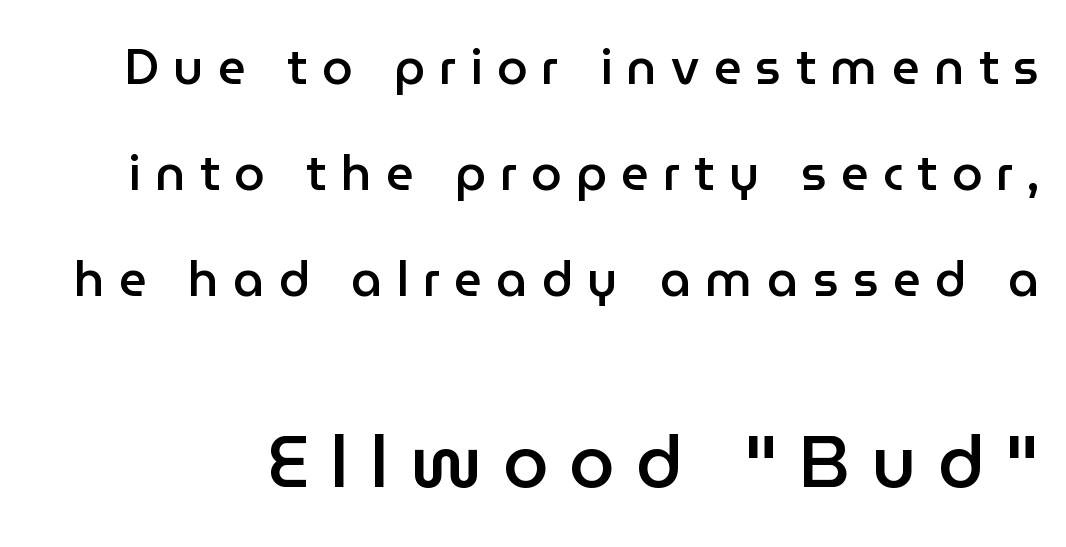
The type sits square on the baseline with zero lean. Do the characters align in a grid? No, the font is proportional. Words float on clear page, feet unadorned. A semibold gives these letters moderate extra thickness, short of bold. Leading: increased.
